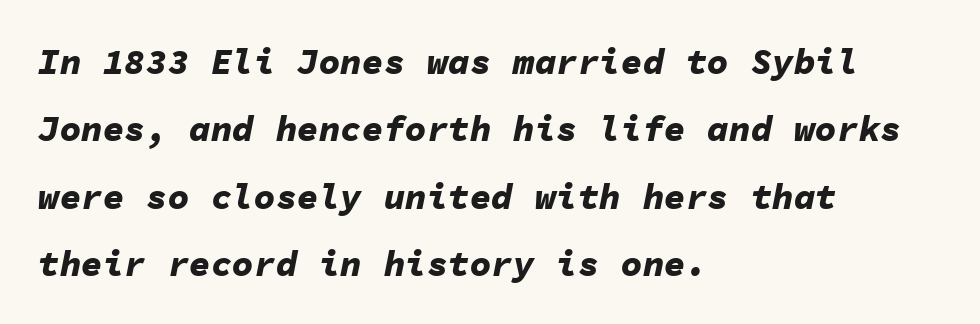
{"italic": "yes", "lean": "right", "slant_degrees": 11, "bold": "yes", "weight": "bold", "width": "normal", "stroke_contrast": "low", "x_height": "medium", "monospaced": "yes", "underline": "no", "align": "left", "line_spacing_ratio": 1.87, "letter_spacing": "normal", "letter_spacing_em": 0.0, "glyph_px": 36}
